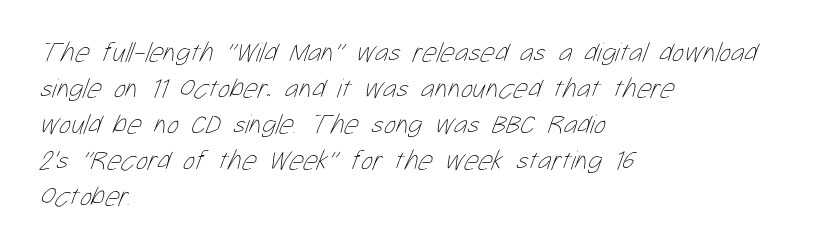
Vertically, the passage feels balanced, rows spaced as you'd expect. Weight: in the light-to-regular range. The face used here is rendered with its standard letterfit. This sample is left-justified, so line endings fall wherever the words run out.
